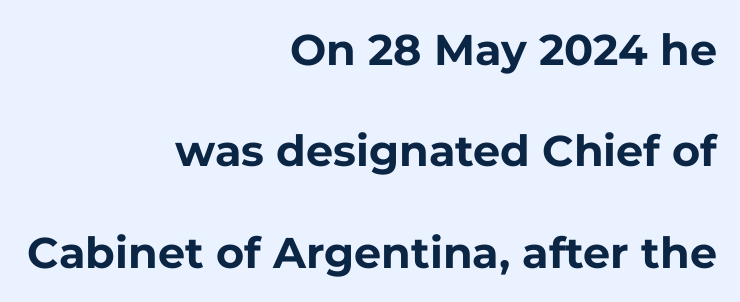
{"serif": "no", "italic": "no", "bold": "yes", "weight": "bold", "width": "normal", "stroke_contrast": "low", "x_height": "medium", "monospaced": "no", "underline": "no", "align": "right", "line_spacing": "loose", "line_spacing_ratio": 2.36, "letter_spacing": "normal", "letter_spacing_em": 0.0, "glyph_px": 43}
